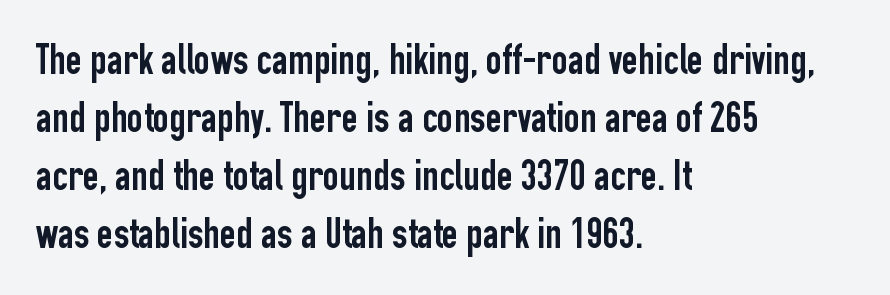
The image shows 44 px condensed sans-serif type, upright; set left-aligned, normal line spacing (1.32x), normal letter spacing, not underlined; low stroke contrast and a medium x-height.
